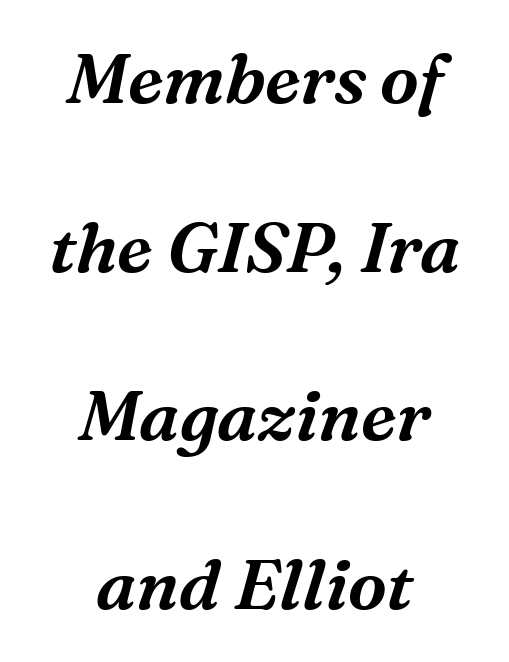
The image shows 70 px serif type, italic (leaning right); set centered, loose line spacing (2.41x), normal letter spacing, not underlined; medium stroke contrast and a medium x-height.
